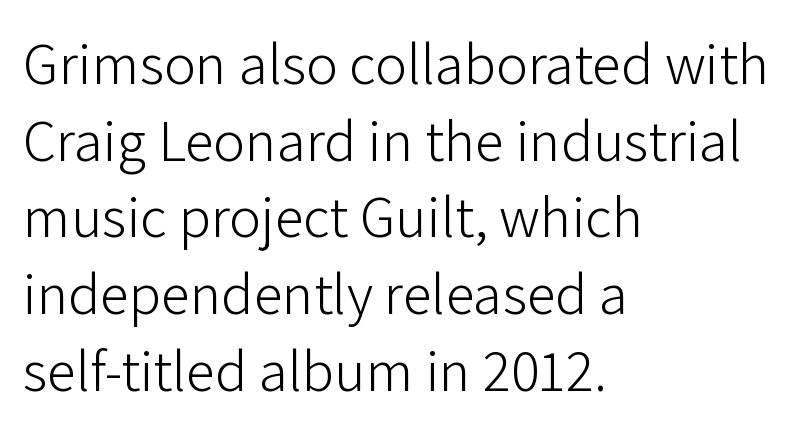
{"serif": "no", "italic": "no", "bold": "no", "weight": "light", "width": "normal", "stroke_contrast": "low", "x_height": "medium", "monospaced": "no", "underline": "no", "align": "left", "line_spacing": "normal", "line_spacing_ratio": 1.3, "letter_spacing": "normal", "letter_spacing_em": 0.0, "glyph_px": 59}
